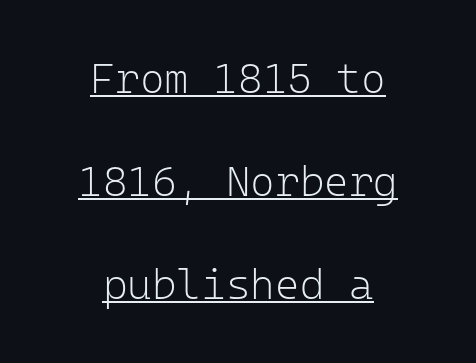
How would I describe the line gaps? Wide and relaxed. The letters look calm and open, with moderate or lighter stems. Somebody hit Ctrl+U on this one — the words are underlined. The rendering uses typewriter-style spacing with identical character cells. This sample is center-justified, so both line endings float freely.
